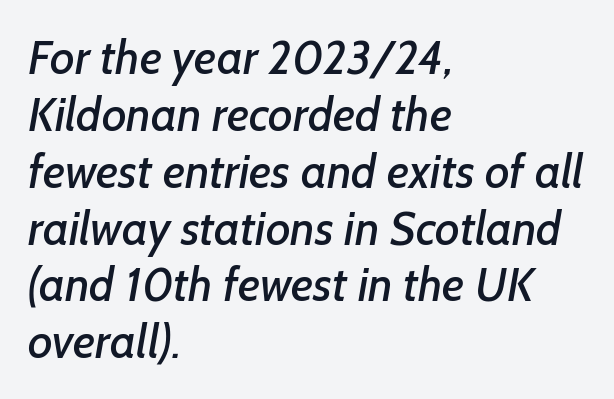
{"serif": "no", "width": "normal", "stroke_contrast": "low", "x_height": "medium", "monospaced": "no", "underline": "no", "align": "left", "line_spacing_ratio": 1.21, "letter_spacing": "normal", "letter_spacing_em": 0.0, "glyph_px": 47}
